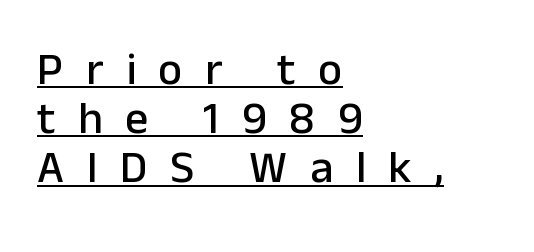
{"serif": "no", "italic": "no", "width": "normal", "stroke_contrast": "low", "x_height": "medium", "monospaced": "no", "underline": "yes", "align": "left", "line_spacing": "tight", "line_spacing_ratio": 1.07, "letter_spacing": "wide", "letter_spacing_em": 0.49, "glyph_px": 46}
